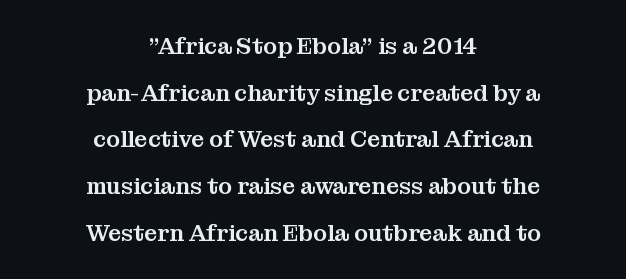
{"italic": "no", "underline": "no", "align": "center", "line_spacing": "loose", "line_spacing_ratio": 2.03, "letter_spacing": "normal", "letter_spacing_em": 0.0, "glyph_px": 23}
